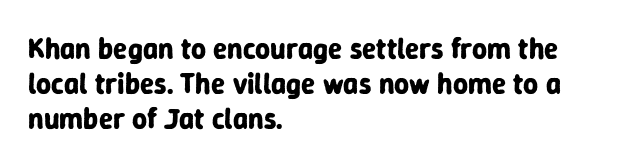
The image shows 29 px bold sans-serif type, upright; set left-aligned, line spacing 1.21x, normal letter spacing, not underlined; low stroke contrast and a medium x-height.
